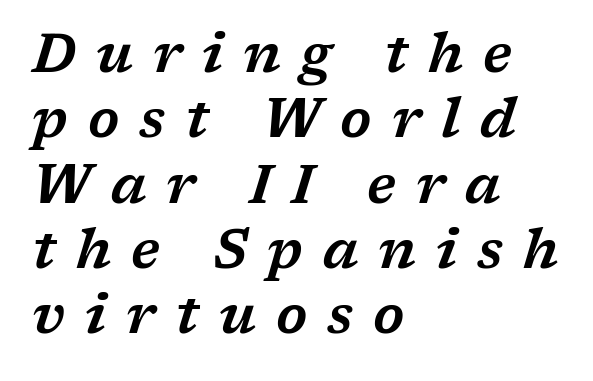
{"serif": "yes", "italic": "yes", "lean": "right", "slant_degrees": 17, "width": "wide", "stroke_contrast": "low", "x_height": "medium", "monospaced": "no", "underline": "no", "align": "left", "line_spacing_ratio": 1.21, "letter_spacing": "wide", "letter_spacing_em": 0.37, "glyph_px": 54}
